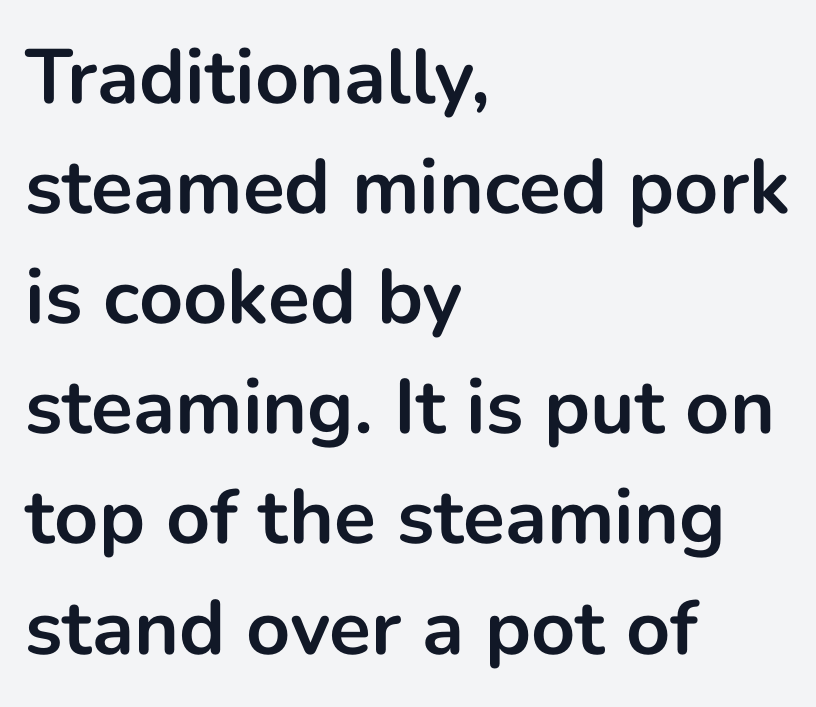
{"serif": "no", "italic": "no", "bold": "yes", "weight": "bold", "width": "normal", "stroke_contrast": "low", "x_height": "medium", "monospaced": "no", "underline": "no", "align": "left", "line_spacing": "normal", "line_spacing_ratio": 1.43, "letter_spacing": "normal", "letter_spacing_em": 0.0, "glyph_px": 77}
